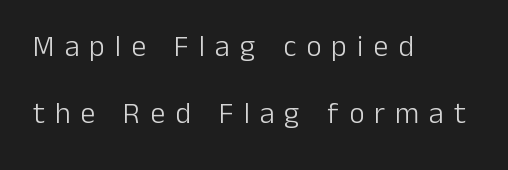
{"serif": "no", "italic": "no", "bold": "no", "weight": "light", "width": "normal", "stroke_contrast": "low", "x_height": "medium", "monospaced": "no", "underline": "no", "align": "left", "line_spacing": "loose", "line_spacing_ratio": 2.23, "letter_spacing": "wide", "letter_spacing_em": 0.33, "glyph_px": 30}
